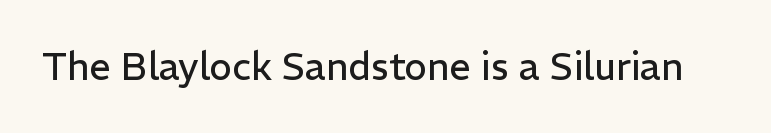
Q: Is the text bold? A: No.
Q: Is the text italic (slanted)? A: No, it is upright.
Q: Is the typeface a serif or a sans-serif typeface? A: Sans-serif.
Q: Is the text underlined? A: No.
Q: Is the spacing between letters normal or unusually wide? A: Normal.
Q: Width (condensed, normal, or wide)? A: Normal.
Q: Stroke contrast? A: Low.
Q: x-height? A: Medium.
Q: Monospaced? A: No.
